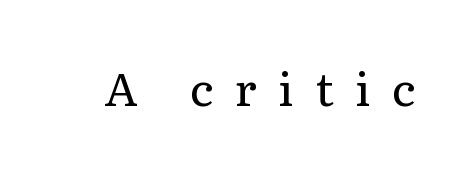
Tall strokes in this sample are plumb rather than angled. The letters advance in unequal steps, a hallmark of proportional type. The line texture is sparse and dotted thanks to wide tracking. Bold? No — there's no thickening of the strokes. Plain, unruled lines of type. Little horizontal feet cap the strokes, marking this as serif type.
